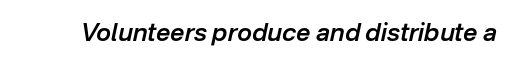
Q: Is the text bold? A: Semi-bold.
Q: Is the text italic (slanted)? A: Yes, it leans right by about 12 degrees.
Q: Is the text underlined? A: No.
Q: Is the spacing between letters normal or unusually wide? A: Normal.
